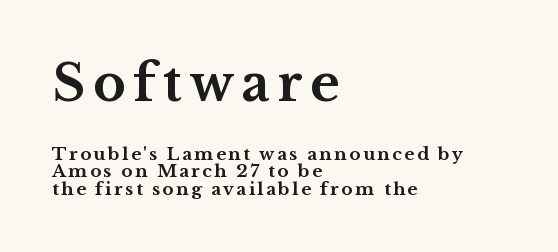
{"serif": "yes", "italic": "no", "bold": "yes", "weight": "bold", "width": "wide", "stroke_contrast": "medium", "x_height": "medium", "monospaced": "no", "underline": "no", "align": "left", "line_spacing": "tight", "line_spacing_ratio": 1.02, "larger_block": "first", "size_ratio": 2.94, "glyph_px": 50}
